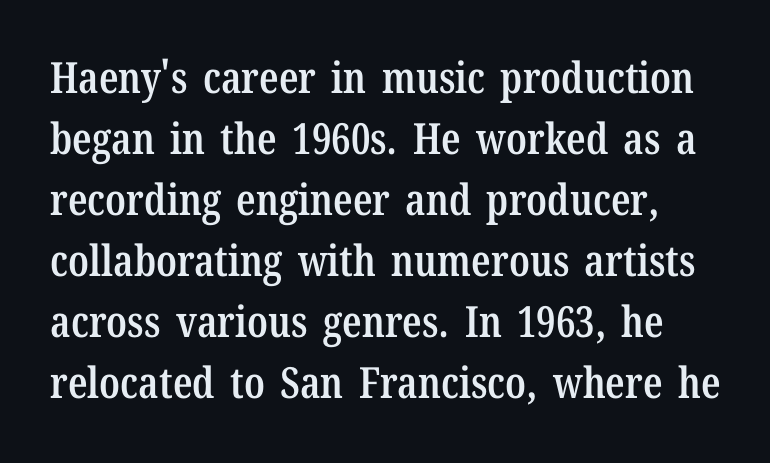
These lines were composed using upright roman letters. Type style note: has serifs. Underline: absent. The line texture is even and compact thanks to regular tracking. If you measured baseline to baseline, you'd find a middling distance. Summary of weight: moderately heavy, a semibold.
